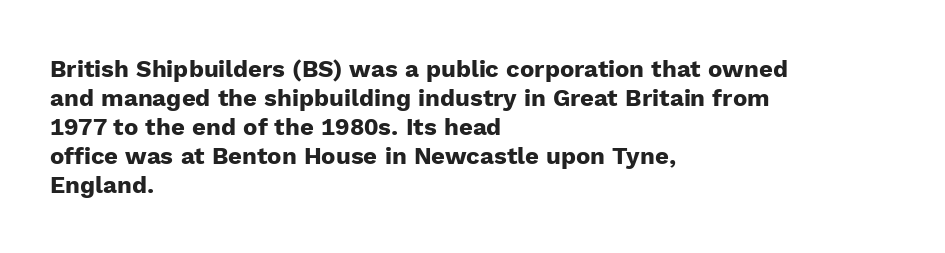
The image shows 24 px bold type, upright; set left-aligned, line spacing 1.21x, normal letter spacing, not underlined.
